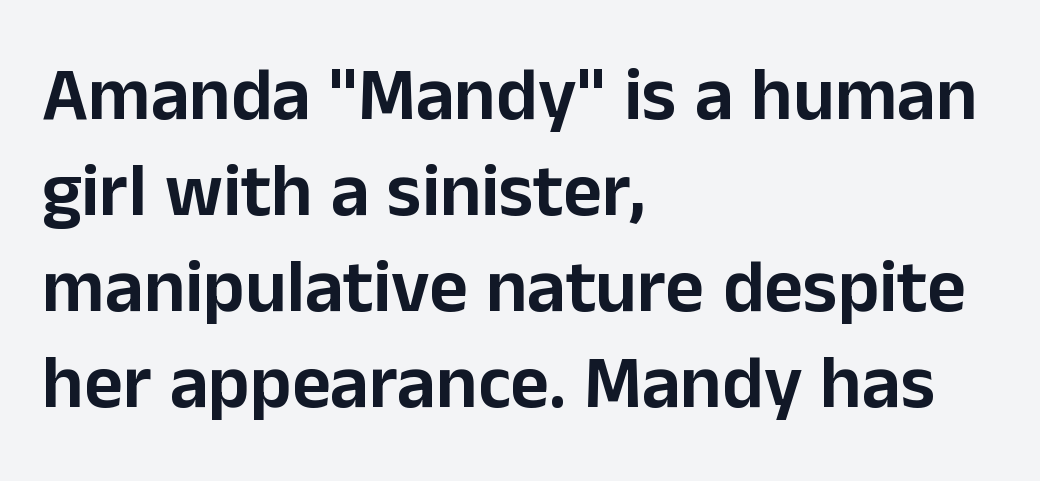
The image shows 75 px sans-serif type, upright; set left-aligned, normal line spacing (1.28x), normal letter spacing, not underlined; low stroke contrast and a medium x-height.
